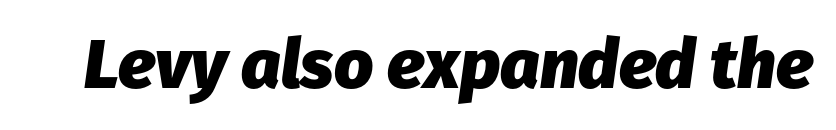
The zone under the glyphs is completely vacant. Italic? Definitely — the glyphs are oblique. Tracking here is standard; glyphs follow each other at the usual distance. Each letter keeps its own natural width here, so spacing adapts to shape. The characters look thick and weighty, a clear bold.
